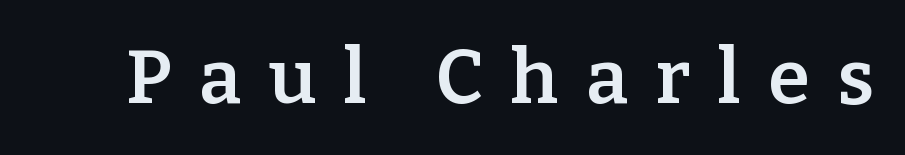
Q: Is the text bold? A: Semi-bold.
Q: Is the text italic (slanted)? A: No, it is upright.
Q: Is the typeface a serif or a sans-serif typeface? A: Serif.
Q: Is the text underlined? A: No.
Q: Is the spacing between letters normal or unusually wide? A: Unusually wide.
Q: Width (condensed, normal, or wide)? A: Normal.
Q: Stroke contrast? A: Low.
Q: x-height? A: Medium.
Q: Monospaced? A: No.
